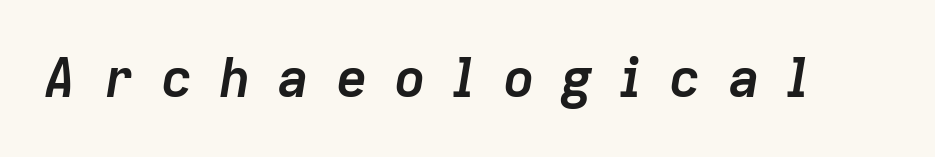
The image shows 54 px semibold type, italic (leaning right); set unusually wide letter spacing (+0.48 em), not underlined; low stroke contrast and a medium x-height.
